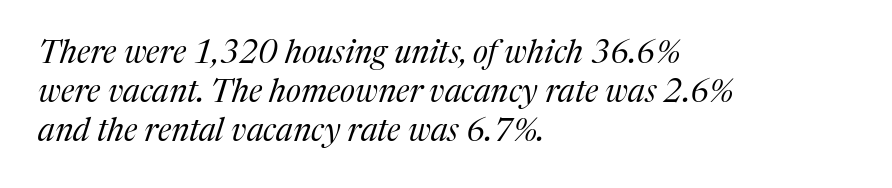
Varying glyph widths throughout — classic text-font behaviour. The paragraph shown leans on its left margin. The face looks like a standard text weight, possibly lighter. The type is set solid horizontally, with unmodified tracking. The typography opts for an oblique posture over an upright one.
